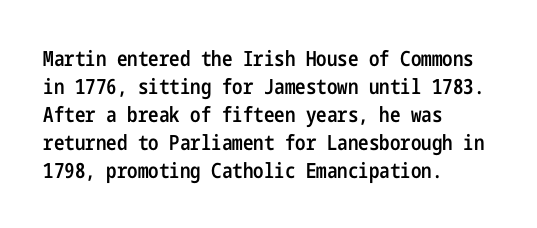
{"italic": "no", "bold": "semi", "underline": "no", "align": "left", "line_spacing": "normal", "line_spacing_ratio": 1.33, "letter_spacing": "normal", "letter_spacing_em": 0.0, "glyph_px": 21}
